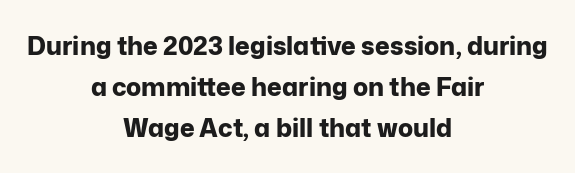
{"italic": "no", "bold": "yes", "underline": "no", "align": "center", "line_spacing": "normal", "line_spacing_ratio": 1.65, "letter_spacing": "normal", "letter_spacing_em": 0.0, "glyph_px": 25}
